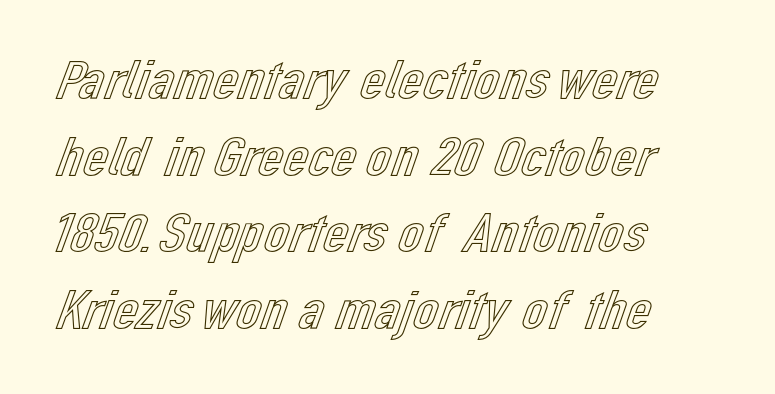
The image shows 56 px text type; set left-aligned, normal line spacing (1.37x), normal letter spacing, not underlined; a medium x-height.
